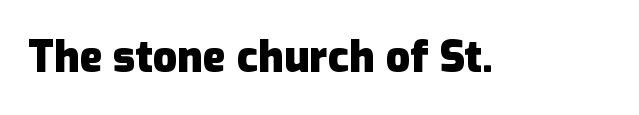
Q: Is the text bold? A: Yes.
Q: Is the text italic (slanted)? A: No, it is upright.
Q: Is the typeface a serif or a sans-serif typeface? A: Sans-serif.
Q: Is the text underlined? A: No.
Q: Is the spacing between letters normal or unusually wide? A: Normal.
Q: Width (condensed, normal, or wide)? A: Normal.
Q: Stroke contrast? A: Low.
Q: x-height? A: Medium.
Q: Monospaced? A: No.
